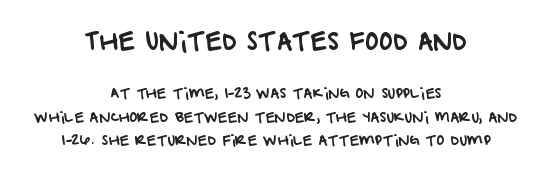
{"underline": "no", "align": "center", "line_spacing": "normal", "line_spacing_ratio": 1.67, "letter_spacing": "normal", "letter_spacing_em": 0.0, "larger_block": "first", "size_ratio": 1.71, "glyph_px": 24}
